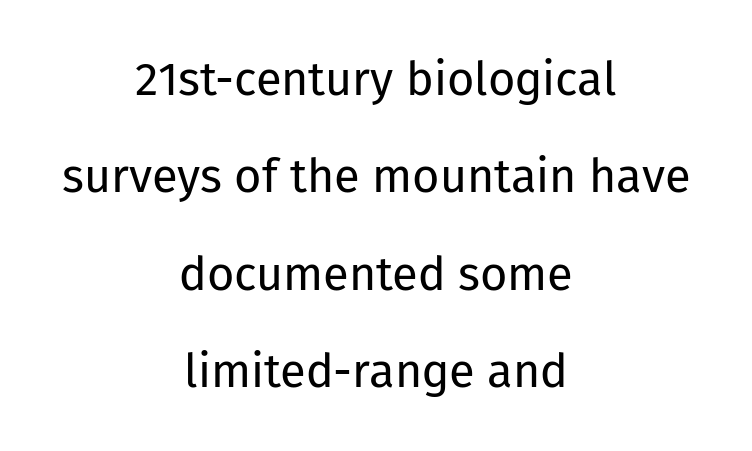
Q: Is the text bold? A: No.
Q: Is the text italic (slanted)? A: No, it is upright.
Q: Is the typeface a serif or a sans-serif typeface? A: Sans-serif.
Q: Is the text underlined? A: No.
Q: How is the paragraph aligned? A: Centered.
Q: Is the spacing between letters normal or unusually wide? A: Normal.
Q: Is the spacing between lines tight, normal or loose? A: Loose.
Q: Width (condensed, normal, or wide)? A: Normal.
Q: Stroke contrast? A: Low.
Q: x-height? A: Medium.
Q: Monospaced? A: No.
